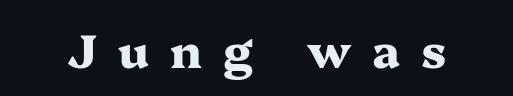
Q: Is the text bold? A: Yes.
Q: Is the text italic (slanted)? A: No, it is upright.
Q: Is the typeface a serif or a sans-serif typeface? A: Serif.
Q: Is the text underlined? A: No.
Q: Is the spacing between letters normal or unusually wide? A: Unusually wide.
Q: Width (condensed, normal, or wide)? A: Wide.
Q: Stroke contrast? A: Medium.
Q: x-height? A: Medium.
Q: Monospaced? A: No.
